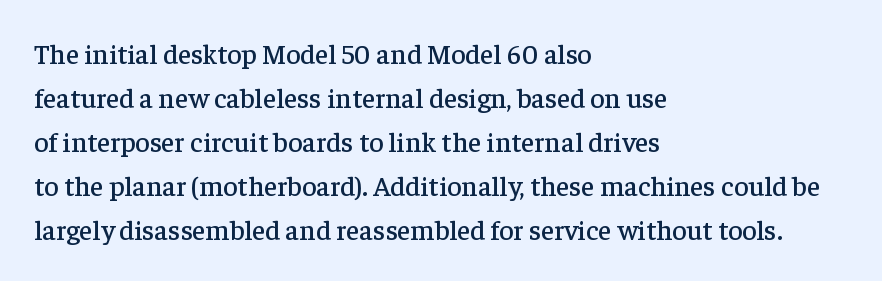
The image shows 28 px serif type, upright; set left-aligned, normal line spacing (1.57x), normal letter spacing, not underlined; low stroke contrast and a medium x-height.
